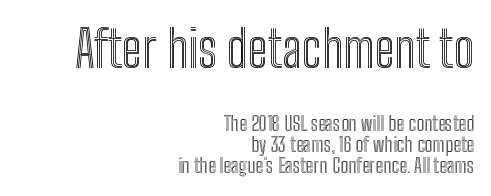
Casual observation: everything's shoved over to the right. The passage shown stacks its lines with hardly any gap. If you drew a line through each stem, it would be perfectly vertical. The passage shown has conventional tracking throughout.
